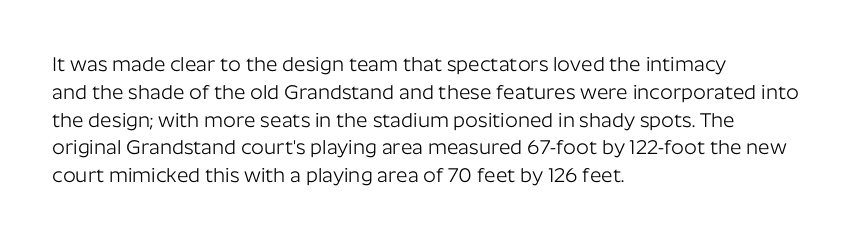
{"italic": "no", "bold": "no", "underline": "no", "align": "left", "line_spacing": "normal", "line_spacing_ratio": 1.39, "letter_spacing": "normal", "letter_spacing_em": 0.0, "glyph_px": 20}
